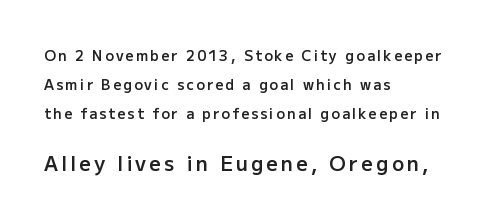
The image shows 20 px text type, upright; set left-aligned, loose line spacing (2.07x), not underlined; the second (bottom) block is 1.43x larger.
